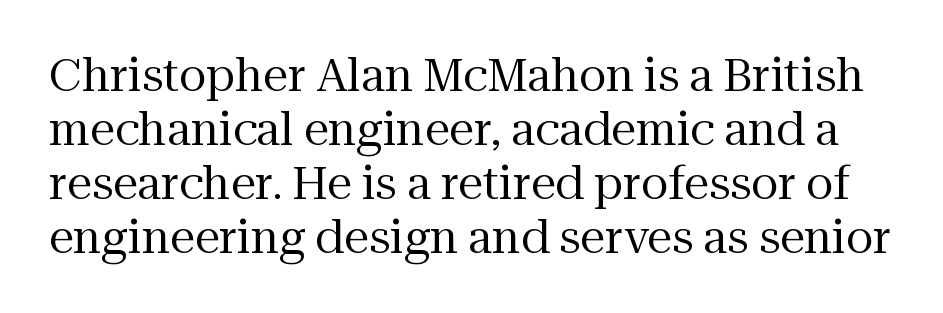
Q: Is the text bold? A: No.
Q: Is the text italic (slanted)? A: No, it is upright.
Q: Is the typeface a serif or a sans-serif typeface? A: Serif.
Q: Is the text underlined? A: No.
Q: Is the spacing between letters normal or unusually wide? A: Normal.
Q: Width (condensed, normal, or wide)? A: Normal.
Q: Stroke contrast? A: Medium.
Q: x-height? A: Medium.
Q: Monospaced? A: No.
